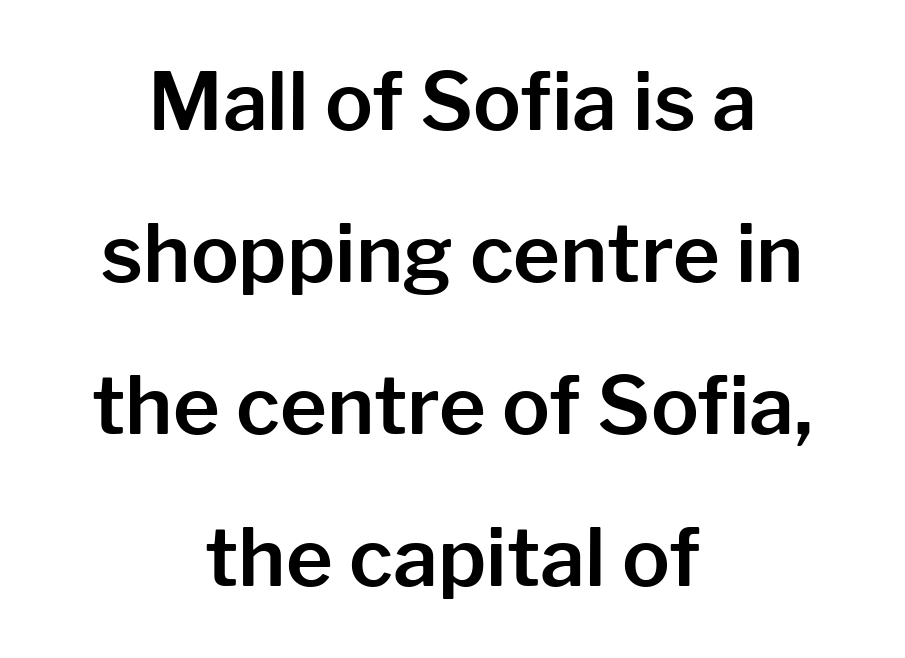
This is the regular roman posture of the typeface. Honestly, there is no underline to notice here at all. What kind of face is this? One without serifs — a sans. Note the varied advance widths — an 'i' is clearly narrower than an 'm'. The vertical gap from one line to the next is large.
